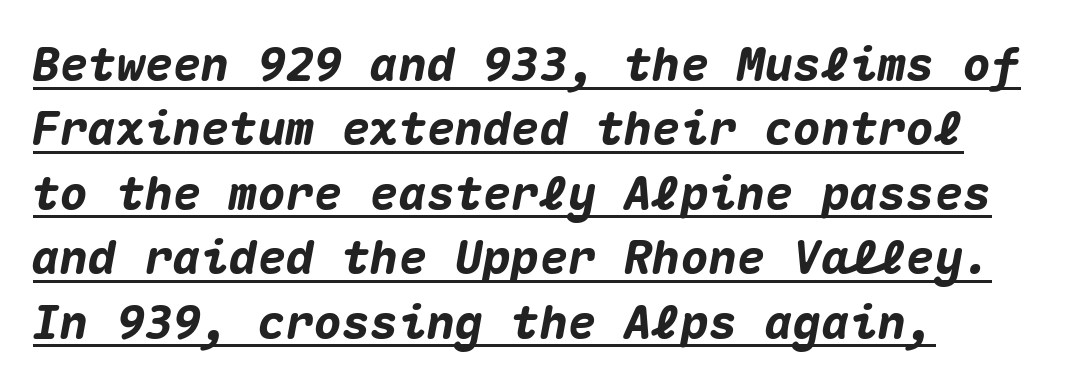
No extra tracking has been applied to these lines. Every character here occupies the same horizontal width, giving the sample a typewriter-like rhythm. Each glyph is drawn with heavy, bold strokes. Interline gaps are of average width in this sample.
